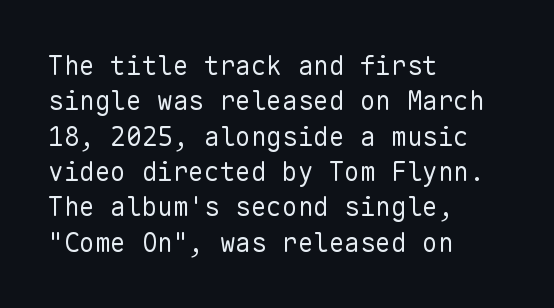
Vertically, the passage feels balanced, rows spaced as you'd expect. No italicization has been applied; the sample stays upright. A bare baseline throughout the passage. Think standard paragraph weight, or any step lighter than that.
